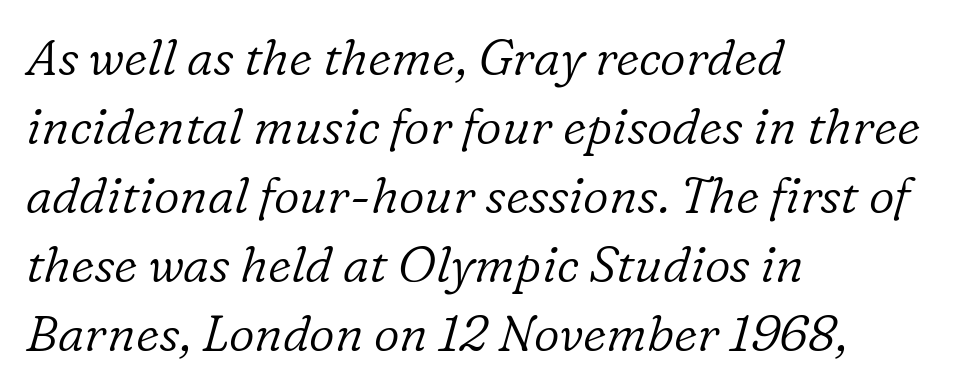
The image shows 50 px light serif type, italic (leaning right); set left-aligned, normal line spacing (1.38x), normal letter spacing, not underlined; low stroke contrast and a medium x-height.
